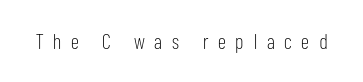
The image shows 21 px text type, upright; set unusually wide letter spacing (+0.46 em), not underlined.
